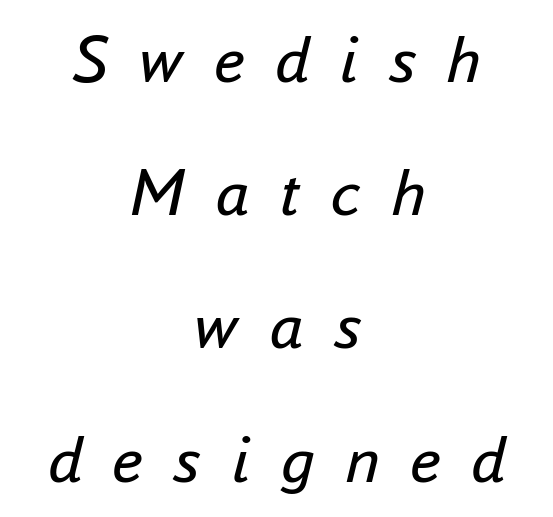
{"italic": "yes", "lean": "right", "slant_degrees": 16, "bold": "no", "weight": "regular", "width": "normal", "stroke_contrast": "low", "x_height": "small", "monospaced": "no", "underline": "no", "align": "center", "line_spacing": "loose", "line_spacing_ratio": 1.93, "letter_spacing": "wide", "letter_spacing_em": 0.44, "glyph_px": 69}
